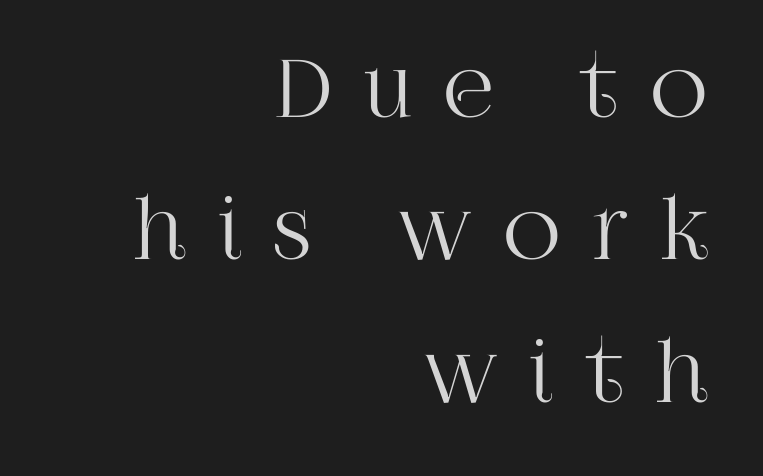
Q: Is the text italic (slanted)? A: No, it is upright.
Q: Is the typeface a serif or a sans-serif typeface? A: Serif.
Q: Is the text underlined? A: No.
Q: How is the paragraph aligned? A: Right-aligned.
Q: Is the spacing between letters normal or unusually wide? A: Unusually wide.
Q: Width (condensed, normal, or wide)? A: Normal.
Q: Stroke contrast? A: High.
Q: x-height? A: Large.
Q: Monospaced? A: No.
